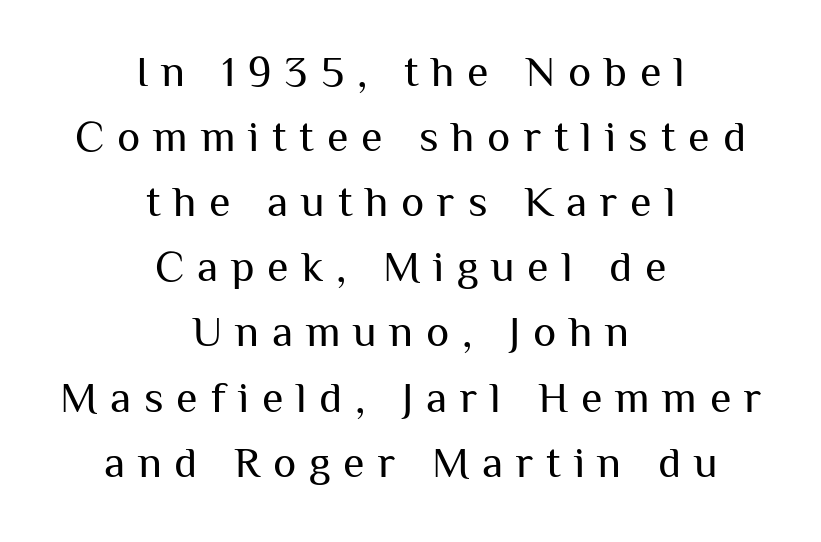
The image shows 44 px regular-weight sans-serif type, upright; set centered, normal line spacing (1.48x), unusually wide letter spacing (+0.29 em), not underlined; medium stroke contrast and a medium x-height.
